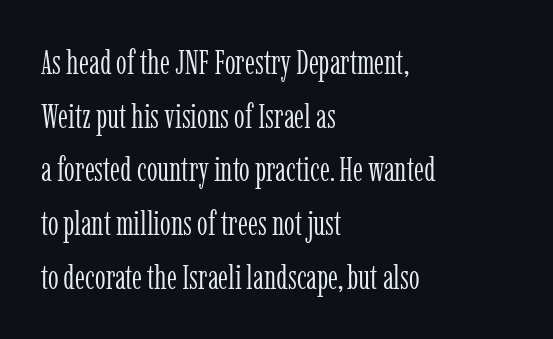
{"serif": "yes", "italic": "no", "bold": "no", "weight": "light", "width": "condensed", "stroke_contrast": "low", "x_height": "medium", "monospaced": "no", "underline": "no", "align": "left", "line_spacing": "normal", "line_spacing_ratio": 1.58, "letter_spacing": "normal", "letter_spacing_em": 0.0, "glyph_px": 34}
